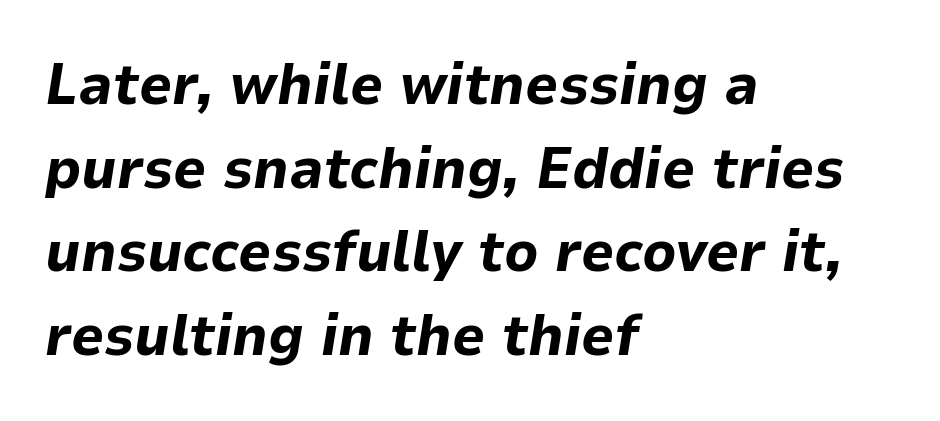
The image shows 58 px bold type, italic (leaning right); set left-aligned, normal line spacing (1.44x), normal letter spacing, not underlined; low stroke contrast and a medium x-height.
